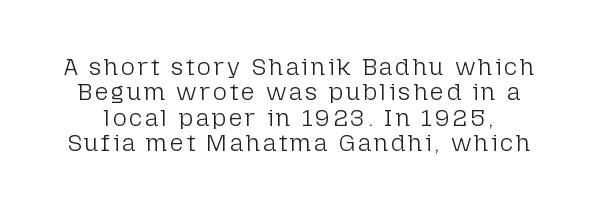
The image shows 24 px text type, upright; set tight line spacing (1.06x), not underlined.
